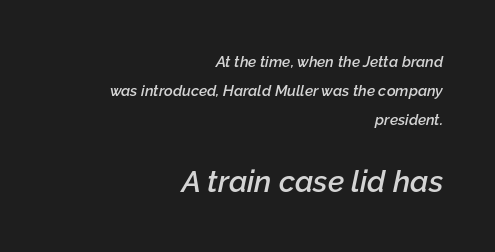
The image shows 30 px semibold type, italic (leaning right); set right-aligned, loose line spacing (1.93x), normal letter spacing, not underlined; the second (bottom) block is 2.0x larger; low stroke contrast and a medium x-height.
